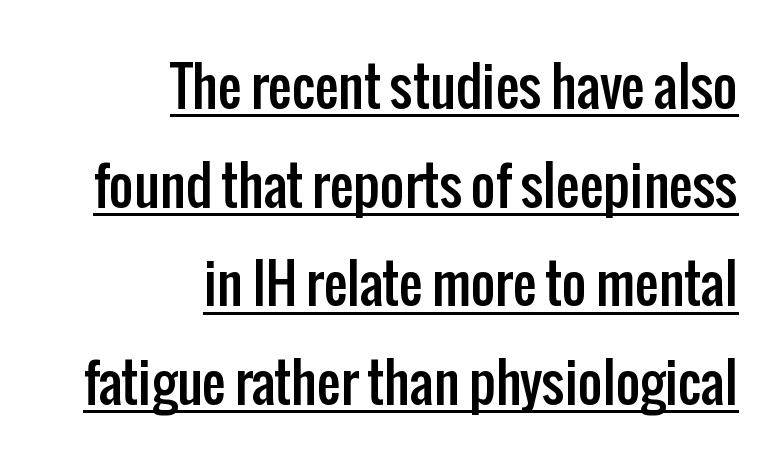
This sample has the flowing, uneven cadence of proportional lettering. In terms of posture, this sample is upright. The typeface chosen for these lines omits serifs. Honestly, the letter spacing is just normal — you wouldn't notice it. Notice how a bar underscores the lettering throughout.
